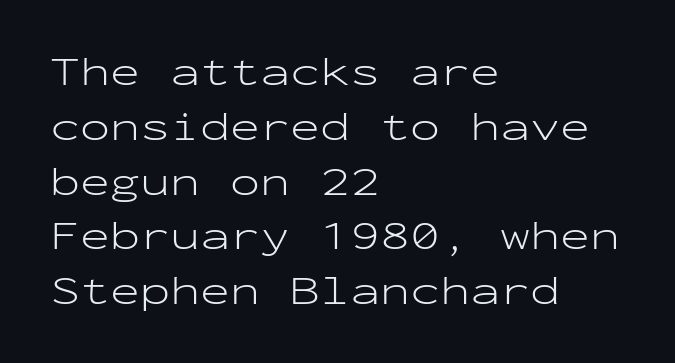
Q: Is the text bold? A: No.
Q: Is the text italic (slanted)? A: No, it is upright.
Q: Is the typeface a serif or a sans-serif typeface? A: Sans-serif.
Q: Is the text underlined? A: No.
Q: How is the paragraph aligned? A: Left-aligned.
Q: Is the spacing between letters normal or unusually wide? A: Normal.
Q: Is the spacing between lines tight, normal or loose? A: Normal.
Q: Width (condensed, normal, or wide)? A: Wide.
Q: Stroke contrast? A: Low.
Q: x-height? A: Medium.
Q: Monospaced? A: Yes.
